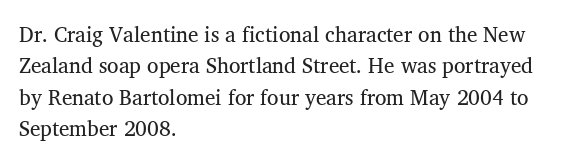
Q: Is the text bold? A: No.
Q: Is the text italic (slanted)? A: No, it is upright.
Q: Is the text underlined? A: No.
Q: How is the paragraph aligned? A: Left-aligned.
Q: Is the spacing between letters normal or unusually wide? A: Normal.
Q: Is the spacing between lines tight, normal or loose? A: Normal.
